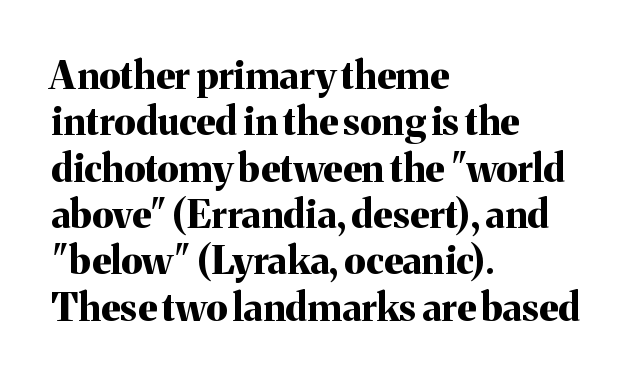
The image shows 38 px bold serif type, upright; set left-aligned, line spacing 1.22x, normal letter spacing, not underlined; medium stroke contrast and a medium x-height.
